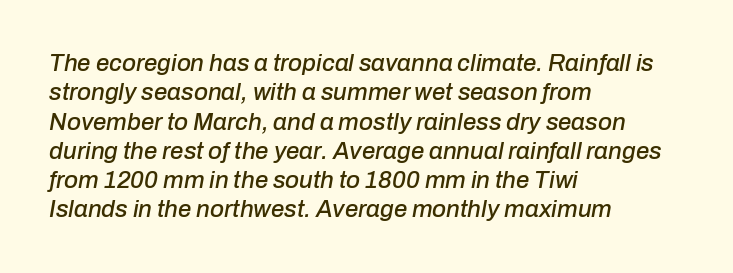
The image shows 24 px text type, italic (leaning right); set left-aligned, line spacing 1.22x, normal letter spacing, not underlined.
